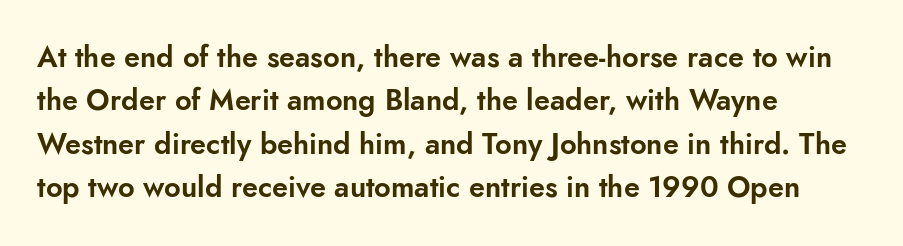
Q: Is the text italic (slanted)? A: No, it is upright.
Q: Is the typeface a serif or a sans-serif typeface? A: Sans-serif.
Q: Is the text underlined? A: No.
Q: How is the paragraph aligned? A: Left-aligned.
Q: Is the spacing between letters normal or unusually wide? A: Normal.
Q: Is the spacing between lines tight, normal or loose? A: Normal.
Q: Width (condensed, normal, or wide)? A: Normal.
Q: Stroke contrast? A: Low.
Q: x-height? A: Small.
Q: Monospaced? A: No.
